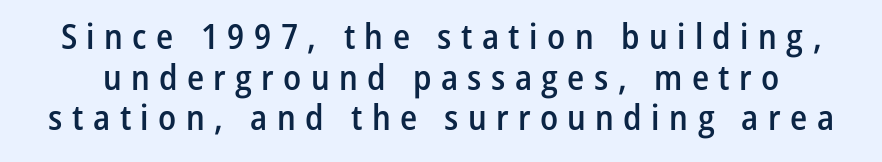
Q: Is the text bold? A: Semi-bold.
Q: Is the text italic (slanted)? A: No, it is upright.
Q: Is the typeface a serif or a sans-serif typeface? A: Sans-serif.
Q: Is the text underlined? A: No.
Q: Is the spacing between letters normal or unusually wide? A: Unusually wide.
Q: Width (condensed, normal, or wide)? A: Condensed.
Q: Stroke contrast? A: Low.
Q: x-height? A: Medium.
Q: Monospaced? A: No.
